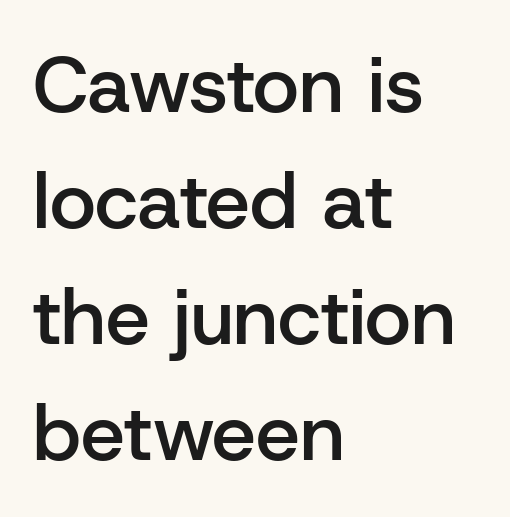
Note the varied advance widths — an 'i' is clearly narrower than an 'm'. These lines are set flush left with a ragged right edge. Type style note: lacks serifs. Is the letter spacing exaggerated? No — it looks like the ordinary default. Each new line begins a customary step beneath the previous one.
